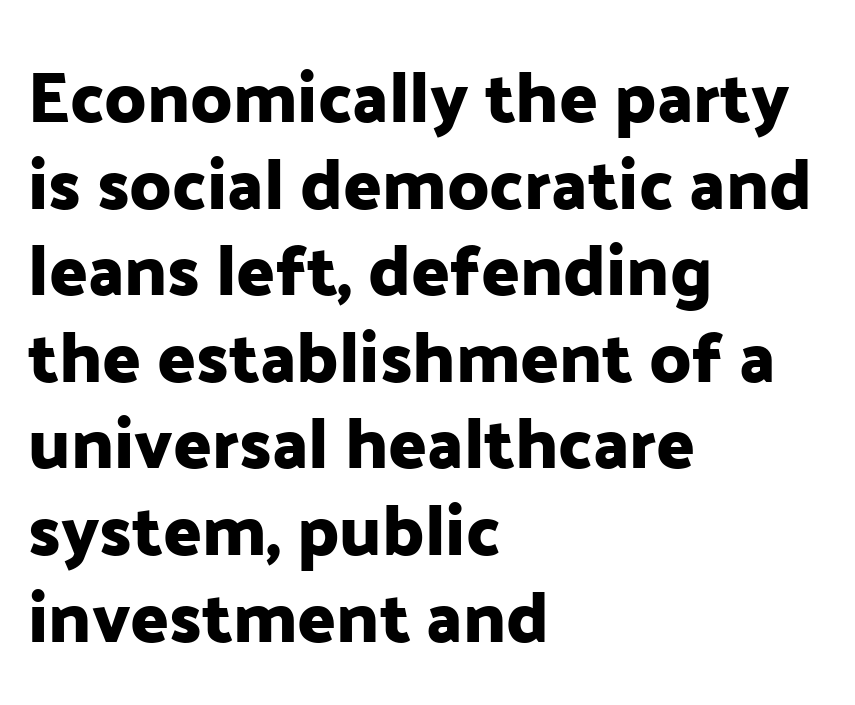
The image shows 71 px sans-serif type, upright; set left-aligned, line spacing 1.22x, normal letter spacing, not underlined; low stroke contrast and a medium x-height.
